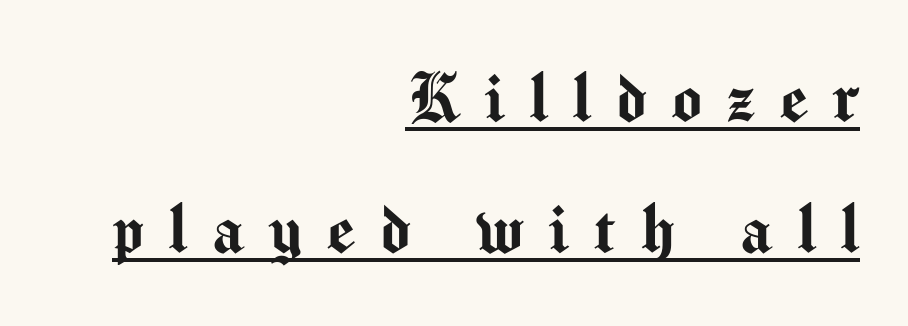
These lines are composed in type without serifs. Leading matches the norm, producing a regular column. Looks like regular typesetting: each glyph gets only the width it needs. Nope, not italic — everything's standing straight. Reading down the block, your eye finds every line finishing at a fixed right position.
